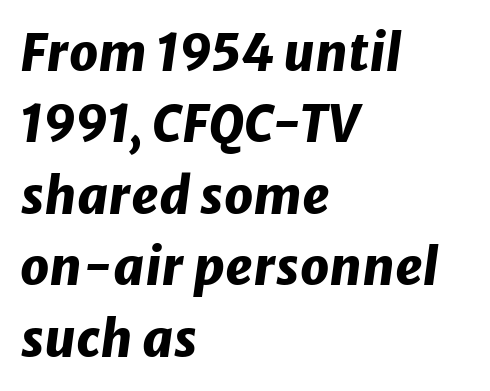
{"italic": "yes", "lean": "right", "slant_degrees": 8, "bold": "yes", "weight": "heavy", "width": "normal", "stroke_contrast": "low", "x_height": "medium", "monospaced": "no", "underline": "no", "align": "left", "line_spacing": "normal", "line_spacing_ratio": 1.4, "letter_spacing": "normal", "letter_spacing_em": 0.0, "glyph_px": 51}
